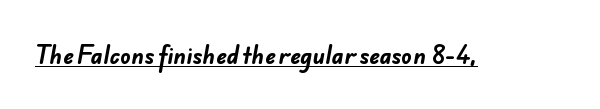
{"bold": "yes", "underline": "yes", "letter_spacing": "normal", "letter_spacing_em": 0.0, "glyph_px": 22}
